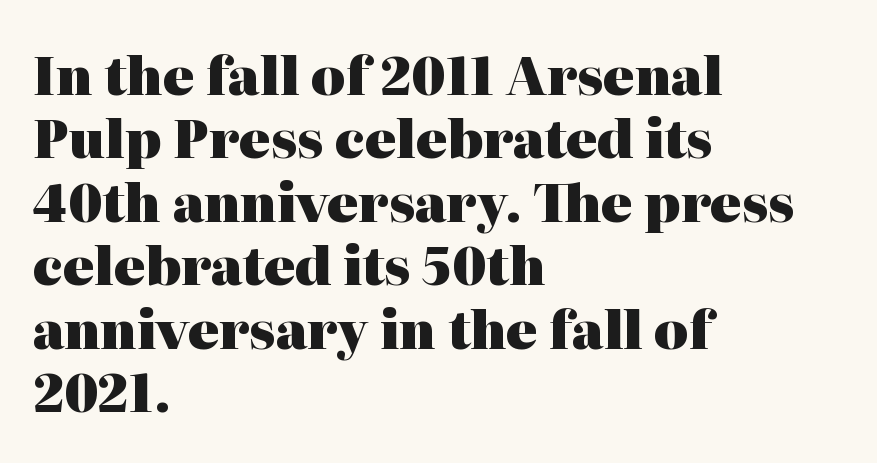
Q: Is the text bold? A: Yes.
Q: Is the text italic (slanted)? A: No, it is upright.
Q: Is the typeface a serif or a sans-serif typeface? A: Serif.
Q: Is the text underlined? A: No.
Q: How is the paragraph aligned? A: Left-aligned.
Q: Is the spacing between letters normal or unusually wide? A: Normal.
Q: Width (condensed, normal, or wide)? A: Normal.
Q: Stroke contrast? A: High.
Q: x-height? A: Medium.
Q: Monospaced? A: No.
